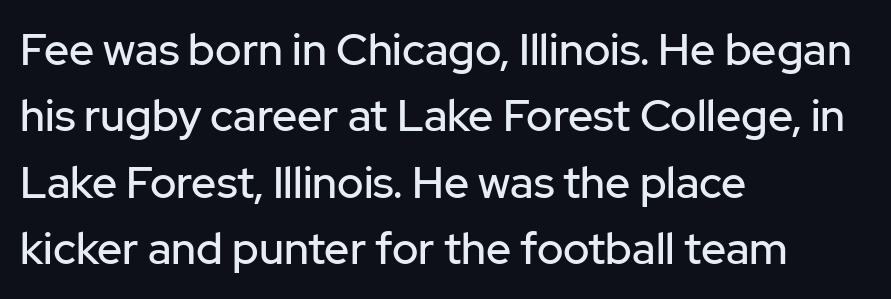
{"serif": "no", "italic": "no", "width": "normal", "stroke_contrast": "low", "x_height": "medium", "monospaced": "no", "underline": "no", "align": "left", "line_spacing": "normal", "line_spacing_ratio": 1.51, "letter_spacing": "normal", "letter_spacing_em": 0.0, "glyph_px": 44}
